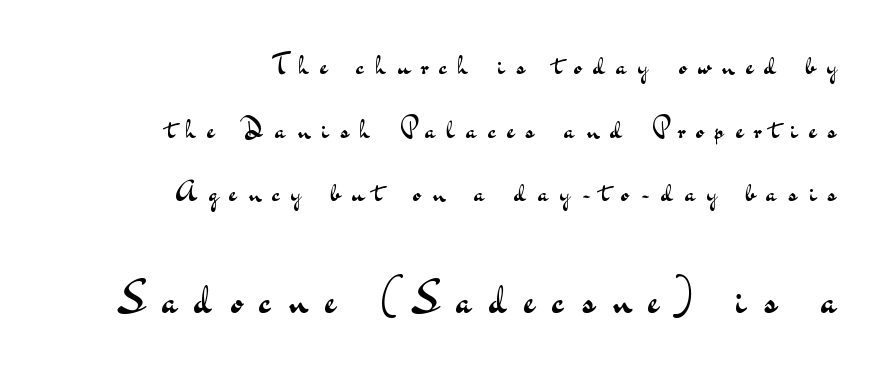
Q: Is the text bold? A: No.
Q: Is the text italic (slanted)? A: Yes.
Q: Is the typeface a serif or a sans-serif typeface? A: Sans-serif.
Q: Is the text underlined? A: No.
Q: How is the paragraph aligned? A: Right-aligned.
Q: Is the spacing between letters normal or unusually wide? A: Unusually wide.
Q: Is the spacing between lines tight, normal or loose? A: Loose.
Q: Which block of text is set in a larger size, the first (top) or the second (bottom)? A: The second (bottom) one.
Q: Width (condensed, normal, or wide)? A: Wide.
Q: Stroke contrast? A: Medium.
Q: x-height? A: Small.
Q: Monospaced? A: No.
